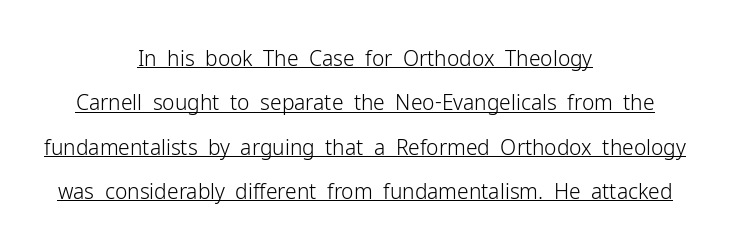
The image shows 21 px text type, upright; set centered, loose line spacing (2.11x), normal letter spacing, underlined.
